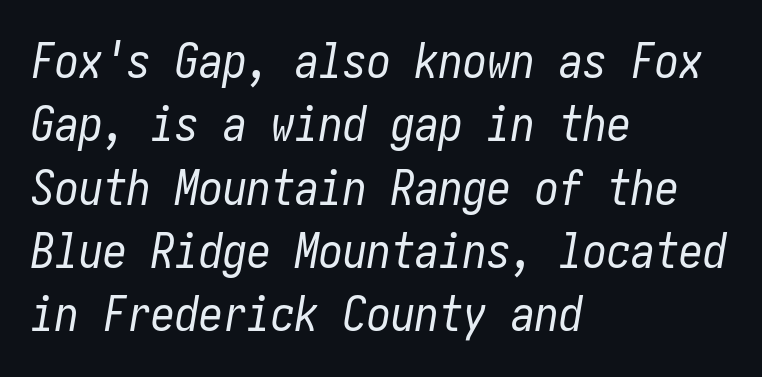
Q: Is the text bold? A: No.
Q: Is the text italic (slanted)? A: Yes, it leans right by about 10 degrees.
Q: Is the text underlined? A: No.
Q: How is the paragraph aligned? A: Left-aligned.
Q: Is the spacing between letters normal or unusually wide? A: Normal.
Q: Is the spacing between lines tight, normal or loose? A: Normal.
Q: Width (condensed, normal, or wide)? A: Condensed.
Q: Stroke contrast? A: Low.
Q: x-height? A: Medium.
